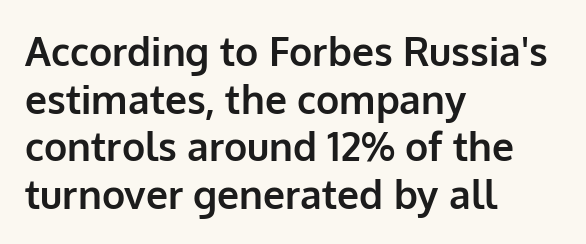
Nope, no serifs anywhere on these letters. The string is rendered with underlining switched off. Proportional: the letters do not fall into vertical columns. The letters are bold, with thick, heavy strokes. Is the letter spacing exaggerated? No — it looks like the ordinary default.
